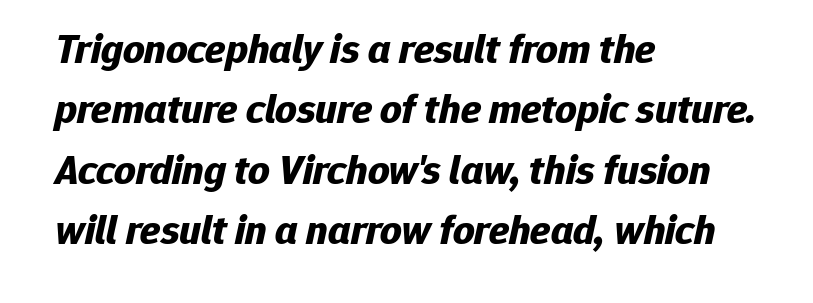
The image shows 42 px bold type, italic (leaning right); set left-aligned, normal line spacing (1.44x), normal letter spacing, not underlined; low stroke contrast and a medium x-height.
